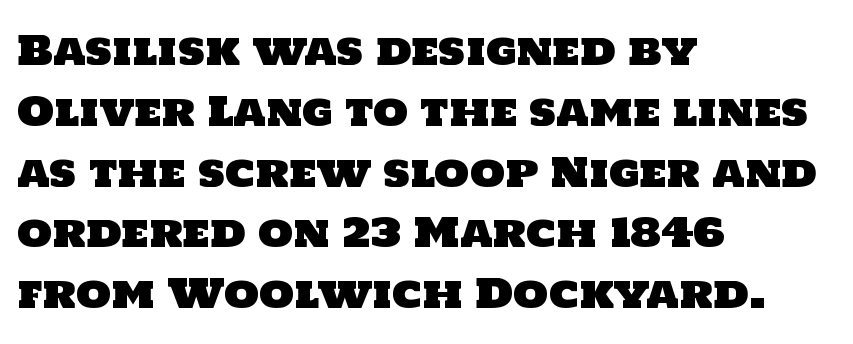
{"serif": "no", "width": "normal", "stroke_contrast": "low", "x_height": "large", "monospaced": "no", "underline": "no", "align": "left", "line_spacing": "normal", "line_spacing_ratio": 1.52, "letter_spacing": "normal", "letter_spacing_em": 0.0, "glyph_px": 40}
